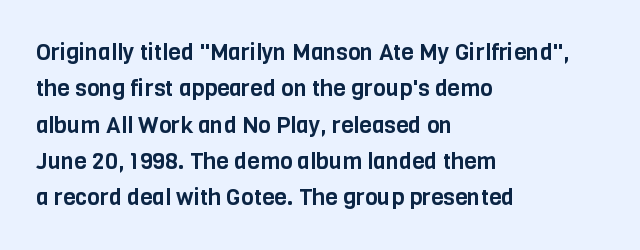
Style check: upright. Honestly, the letter spacing is just normal — you wouldn't notice it. Short and long lines alike share a common starting point at left. Any mark beneath the type? The region is blank. Interline gaps are of average width in this sample.
